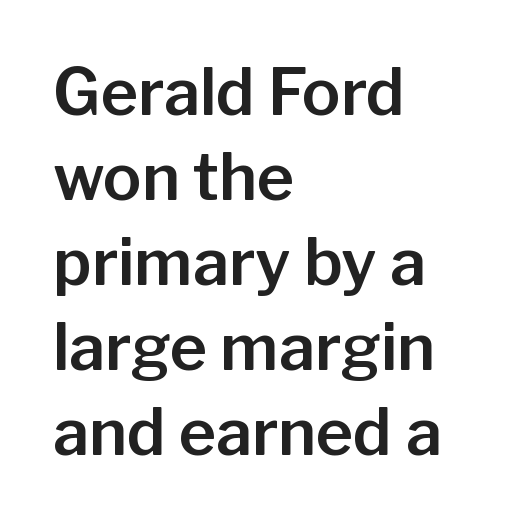
Spacing verdict: proportional, widths tailored to each character. Successive baselines arrive at the customary interval. The area under the type is left untouched. Short and long lines alike share a common starting point at left. Italic? Not at all — the glyphs are vertical.
